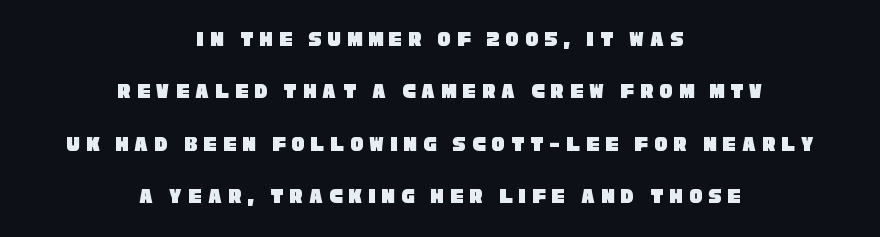
The image shows 22 px text type; set centered, loose line spacing (2.38x), unusually wide letter spacing (+0.27 em), not underlined.
